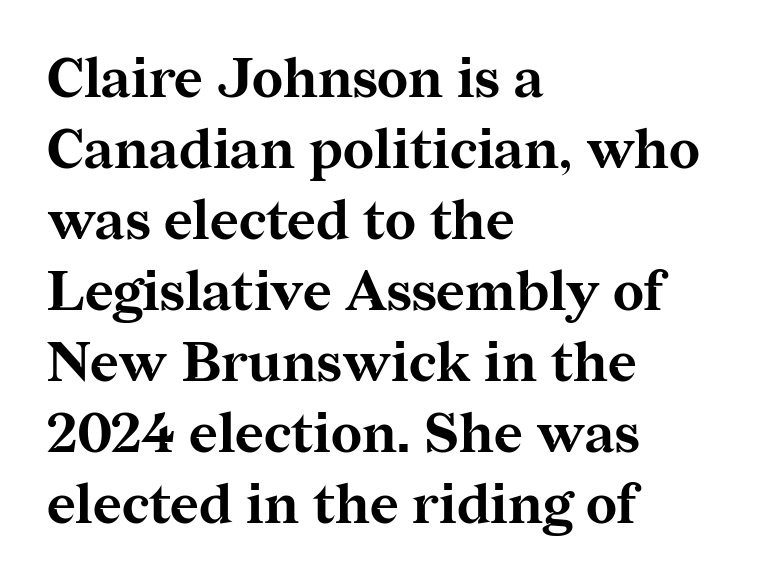
{"serif": "yes", "italic": "no", "bold": "yes", "weight": "bold", "width": "normal", "stroke_contrast": "medium", "x_height": "medium", "monospaced": "no", "underline": "no", "align": "left", "line_spacing": "normal", "line_spacing_ratio": 1.29, "letter_spacing": "normal", "letter_spacing_em": 0.0, "glyph_px": 55}
